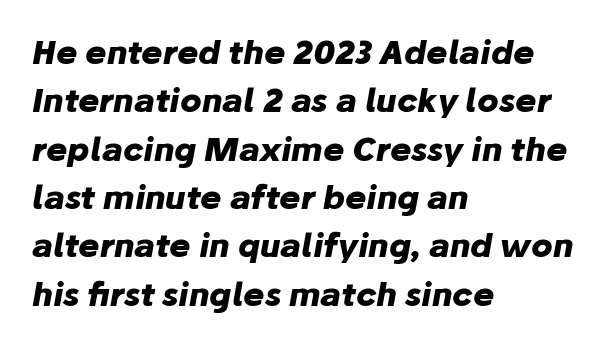
Q: Is the text bold? A: Yes.
Q: Is the text italic (slanted)? A: Yes, it leans right by about 10 degrees.
Q: Is the text underlined? A: No.
Q: How is the paragraph aligned? A: Left-aligned.
Q: Is the spacing between letters normal or unusually wide? A: Normal.
Q: Is the spacing between lines tight, normal or loose? A: Normal.
Q: Width (condensed, normal, or wide)? A: Normal.
Q: Stroke contrast? A: Low.
Q: x-height? A: Medium.
Q: Monospaced? A: No.
